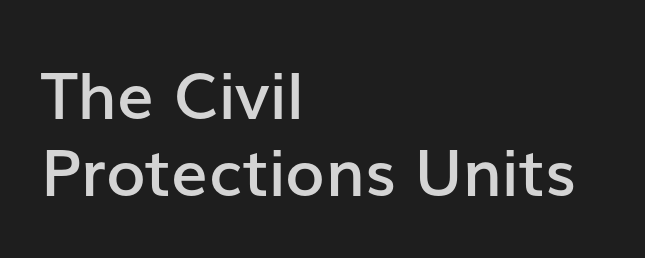
{"serif": "no", "italic": "no", "bold": "semi", "weight": "semibold", "width": "normal", "stroke_contrast": "low", "x_height": "medium", "monospaced": "no", "underline": "no", "align": "left", "line_spacing_ratio": 1.18, "letter_spacing": "normal", "letter_spacing_em": 0.0, "glyph_px": 65}
